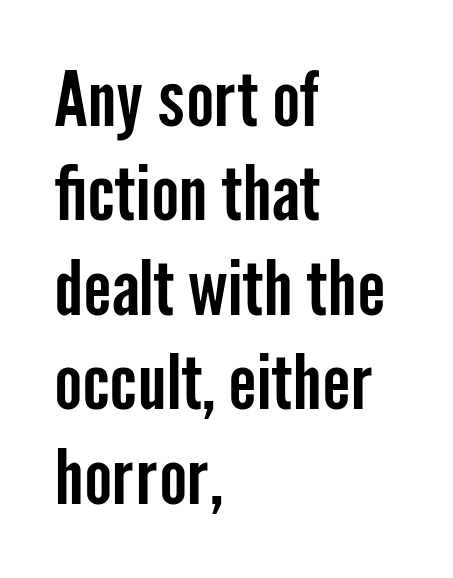
Q: Is the text italic (slanted)? A: No, it is upright.
Q: Is the typeface a serif or a sans-serif typeface? A: Sans-serif.
Q: Is the text underlined? A: No.
Q: How is the paragraph aligned? A: Left-aligned.
Q: Is the spacing between letters normal or unusually wide? A: Normal.
Q: Is the spacing between lines tight, normal or loose? A: Normal.
Q: Width (condensed, normal, or wide)? A: Condensed.
Q: Stroke contrast? A: Low.
Q: x-height? A: Medium.
Q: Monospaced? A: No.
